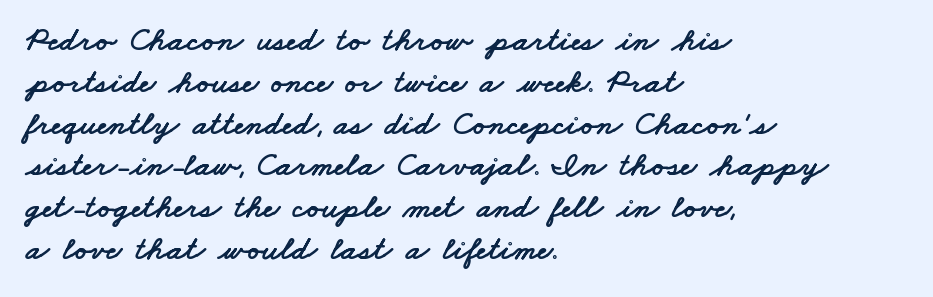
{"serif": "no", "width": "wide", "stroke_contrast": "low", "x_height": "small", "monospaced": "no", "underline": "no", "align": "left", "line_spacing_ratio": 1.23, "letter_spacing": "normal", "letter_spacing_em": 0.0, "glyph_px": 34}
